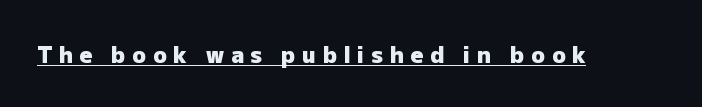
How are the letters spaced? Widely, with obvious added tracking. When letters stand straight like this, we call the style roman or upright. As a designer I'd log this as weight 700, bold. Looks like someone drew a line under every word here.
